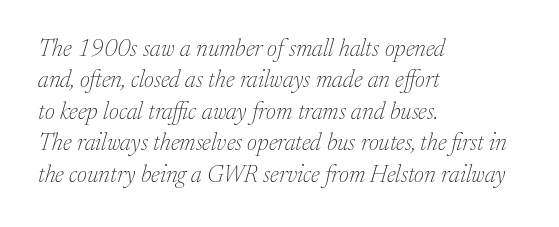
{"italic": "yes", "lean": "right", "slant_degrees": 17, "bold": "no", "underline": "no", "align": "left", "line_spacing": "normal", "line_spacing_ratio": 1.31, "letter_spacing": "normal", "letter_spacing_em": 0.0, "glyph_px": 24}
